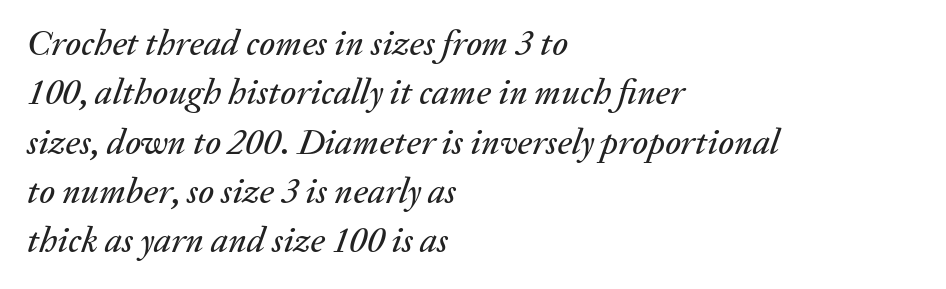
The image shows 36 px text type, italic (leaning right); set left-aligned, normal line spacing (1.37x), normal letter spacing, not underlined; medium stroke contrast and a medium x-height.
